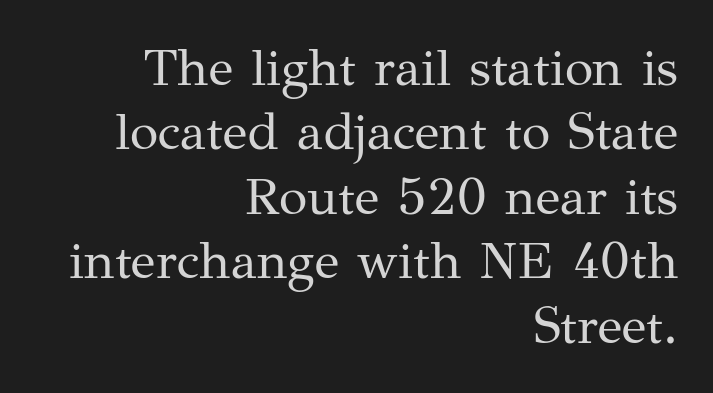
Each letter keeps its own natural width here, so spacing adapts to shape. The space beneath each line is pristine and unruled. Compared with typical body copy, the letter spacing here is the same. No extra ink here — the face is not bold.
